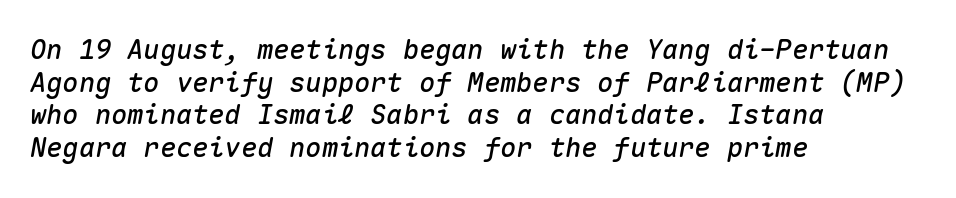
The image shows 27 px text type, italic (leaning right); set left-aligned, line spacing 1.21x, normal letter spacing, not underlined.
